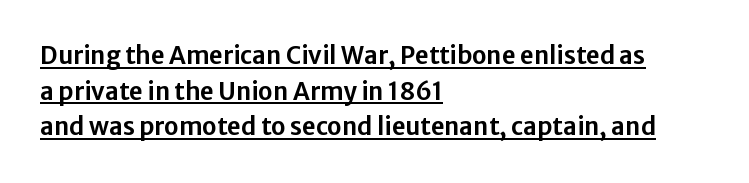
The image shows 24 px text type, upright; set left-aligned, normal line spacing (1.48x), normal letter spacing, underlined.
